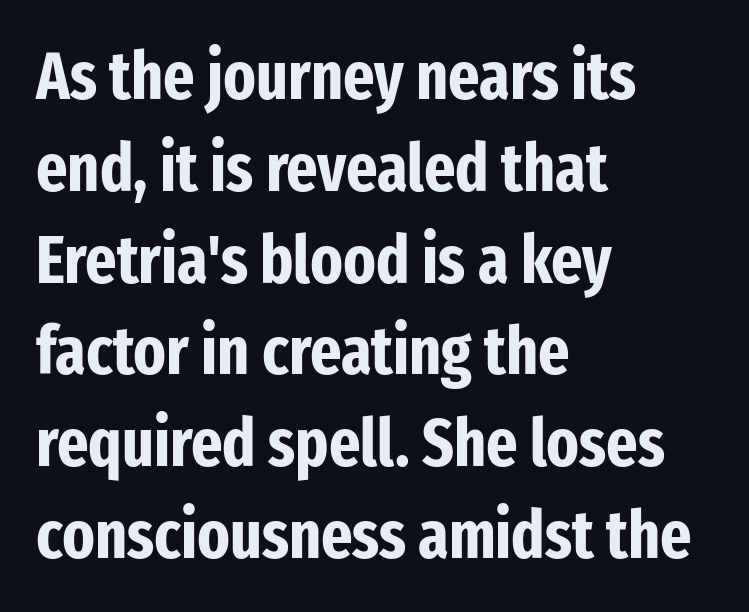
{"serif": "no", "italic": "no", "bold": "yes", "weight": "bold", "width": "condensed", "stroke_contrast": "low", "x_height": "medium", "monospaced": "no", "underline": "no", "align": "left", "line_spacing": "normal", "line_spacing_ratio": 1.37, "letter_spacing": "normal", "letter_spacing_em": 0.0, "glyph_px": 67}
